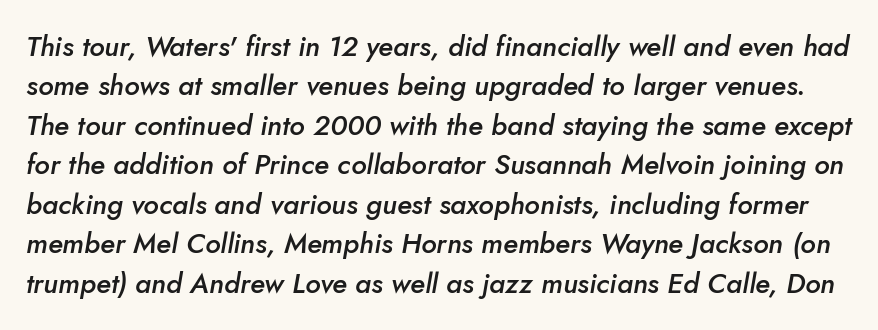
The specimen omits any rule beneath the text block's lines. Tall strokes in this sample are angled rather than plumb. Leading: standard. The passage shown has conventional tracking throughout. The face used here is proportionally spaced, like ordinary book or web type.
